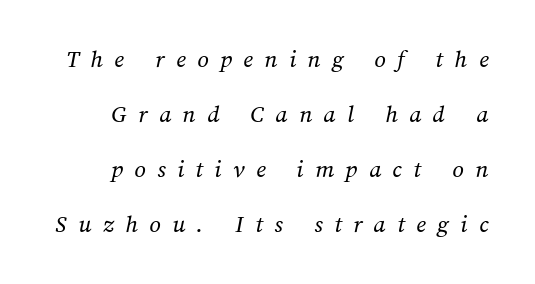
Q: Is the text bold? A: No.
Q: Is the text underlined? A: No.
Q: Is the spacing between letters normal or unusually wide? A: Unusually wide.
Q: Is the spacing between lines tight, normal or loose? A: Loose.
